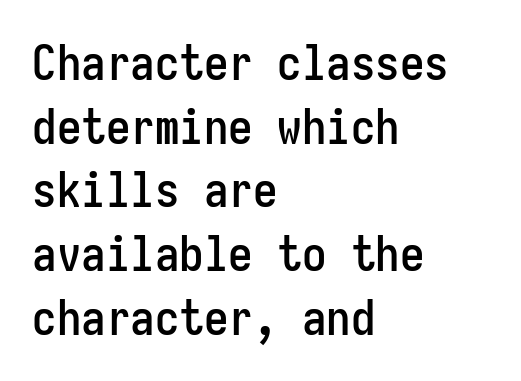
Glyph-to-glyph distance matches everyday printed text. Letters rest on an invisible, unmarked baseline. Here the designer chose a console-style face with uniform glyph widths. Whoever set this chose a conventional vertical rhythm. The typography opts for an upright posture over an oblique one.
